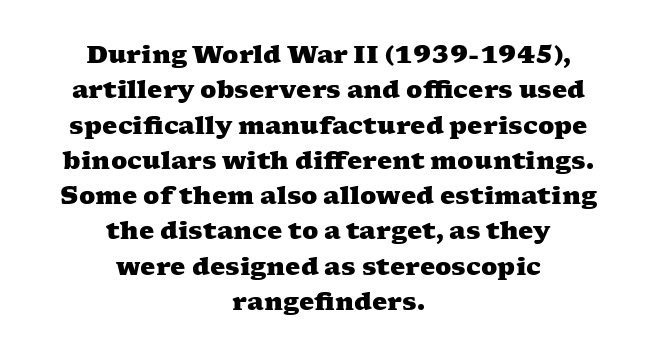
{"bold": "yes", "underline": "no", "align": "center", "line_spacing": "normal", "line_spacing_ratio": 1.47, "letter_spacing": "normal", "letter_spacing_em": 0.0, "glyph_px": 24}
